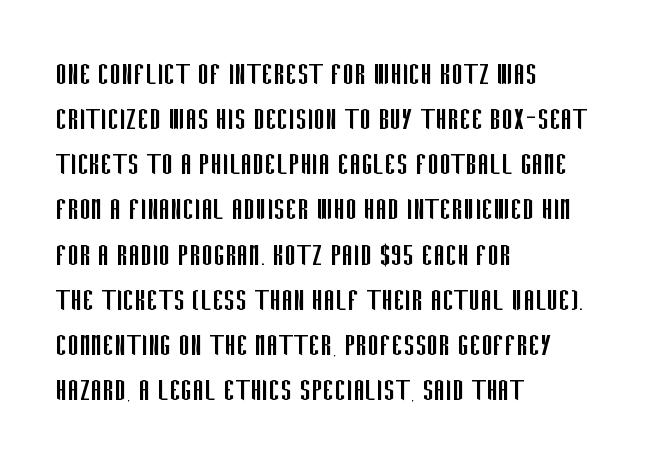
Q: Is the text bold? A: No.
Q: Is the text italic (slanted)? A: No, it is upright.
Q: Is the typeface a serif or a sans-serif typeface? A: Sans-serif.
Q: Is the text underlined? A: No.
Q: How is the paragraph aligned? A: Left-aligned.
Q: Is the spacing between letters normal or unusually wide? A: Normal.
Q: Is the spacing between lines tight, normal or loose? A: Normal.
Q: Width (condensed, normal, or wide)? A: Condensed.
Q: Stroke contrast? A: Low.
Q: x-height? A: Large.
Q: Monospaced? A: No.
